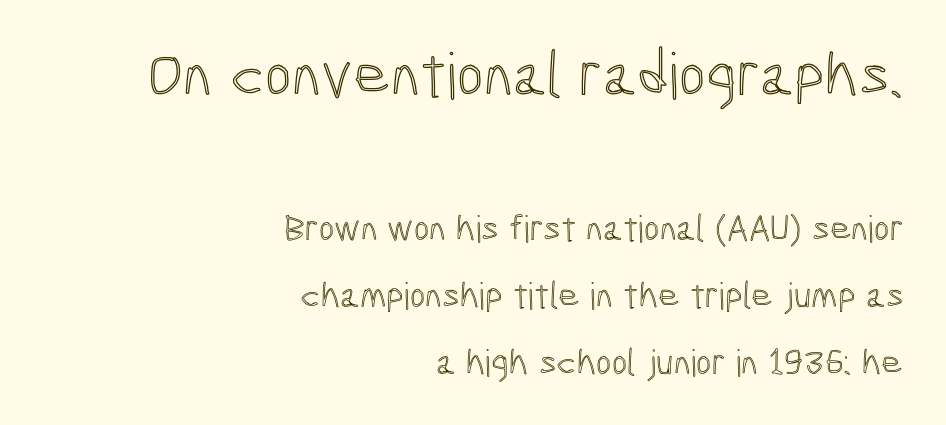
The image shows 64 px condensed type, upright; set right-aligned, line spacing 1.81x, normal letter spacing, not underlined; the first (top) block is 1.73x larger; a medium x-height.
